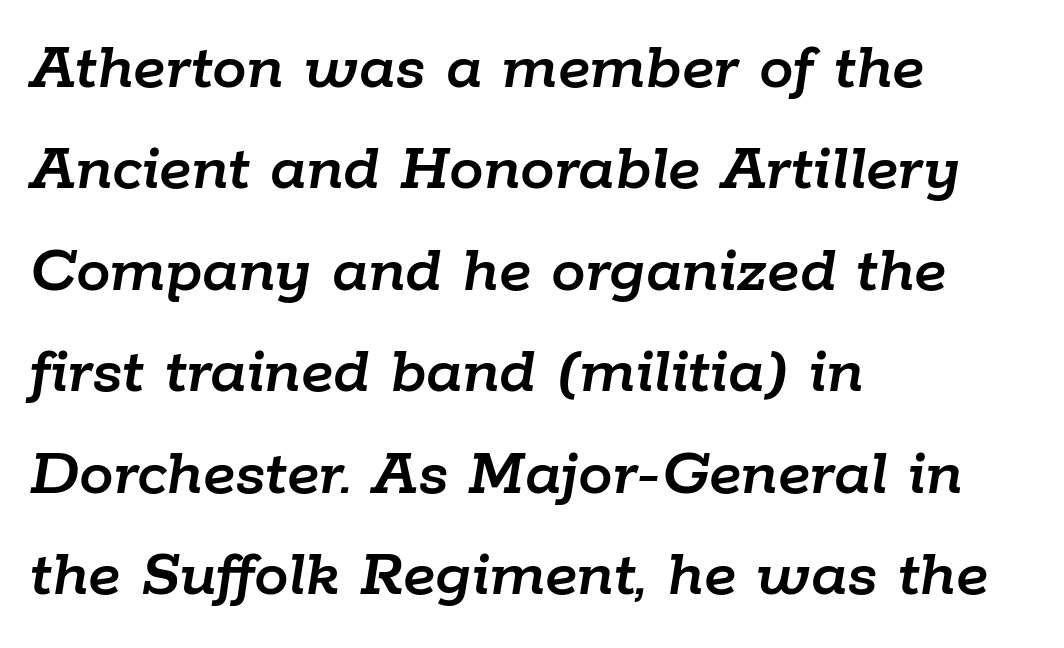
Q: Is the text italic (slanted)? A: Yes, it leans right by about 9 degrees.
Q: Is the text underlined? A: No.
Q: How is the paragraph aligned? A: Left-aligned.
Q: Is the spacing between letters normal or unusually wide? A: Normal.
Q: Is the spacing between lines tight, normal or loose? A: Normal.
Q: Width (condensed, normal, or wide)? A: Normal.
Q: Stroke contrast? A: Low.
Q: x-height? A: Medium.
Q: Monospaced? A: No.
